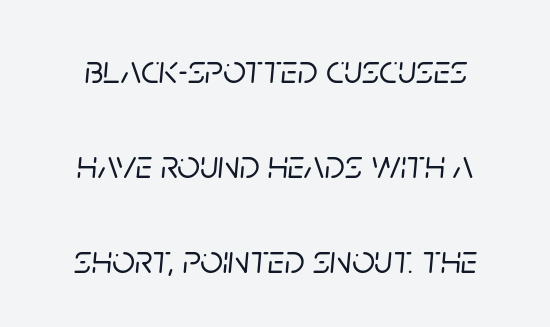
The image shows 40 px text type, italic (leaning right); set loose line spacing (2.37x), normal letter spacing, not underlined; low stroke contrast and a large x-height.
